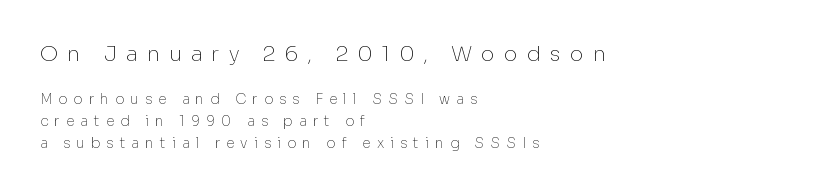
Horizontal bands of white between lines are of average thickness. The characters are drawn with everyday or finer stroke widths. Caption: expanded tracking, letters set apart. Do the letters lean? They stand straight. Compare the two chunks: the upper has the greater cap height. All the whitespace from short lines collects on the right.
